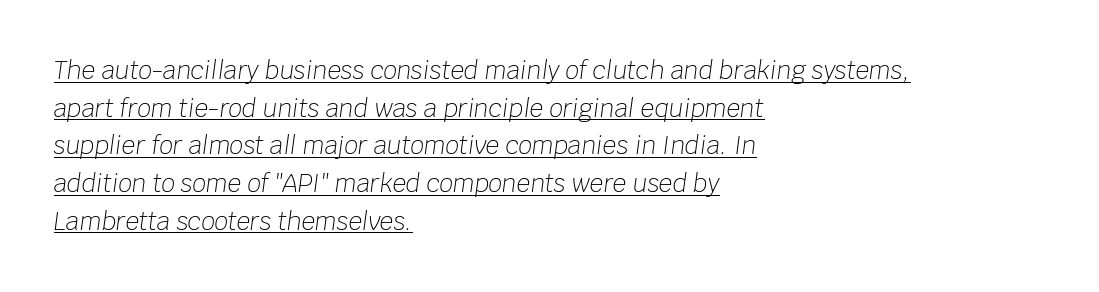
{"italic": "yes", "lean": "right", "slant_degrees": 8, "bold": "no", "underline": "yes", "align": "left", "line_spacing": "normal", "line_spacing_ratio": 1.57, "letter_spacing": "normal", "letter_spacing_em": 0.0, "glyph_px": 24}
